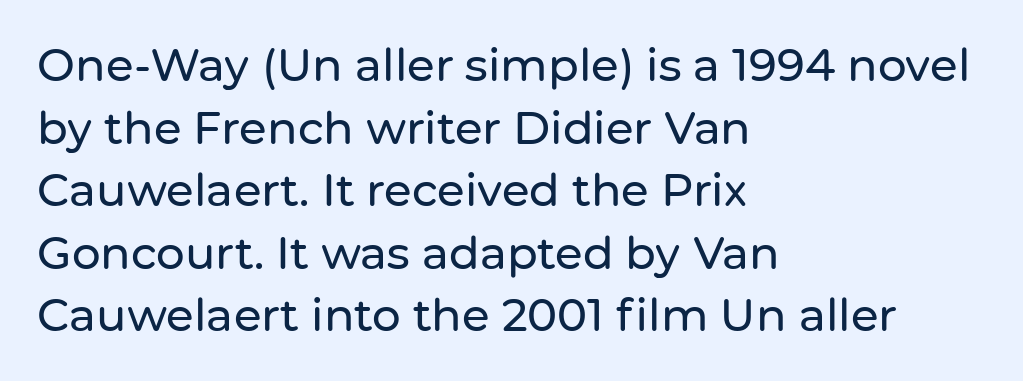
The image shows 45 px sans-serif type, upright; set left-aligned, normal line spacing (1.39x), normal letter spacing, not underlined; low stroke contrast and a medium x-height.
